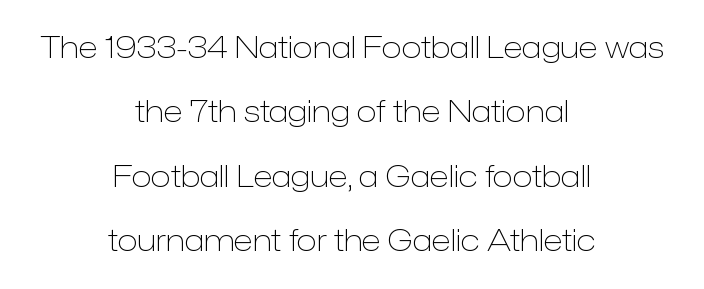
{"serif": "no", "italic": "no", "bold": "no", "weight": "light", "width": "normal", "stroke_contrast": "low", "x_height": "medium", "monospaced": "no", "underline": "no", "align": "center", "line_spacing": "loose", "line_spacing_ratio": 2.15, "letter_spacing": "normal", "letter_spacing_em": 0.0, "glyph_px": 30}
